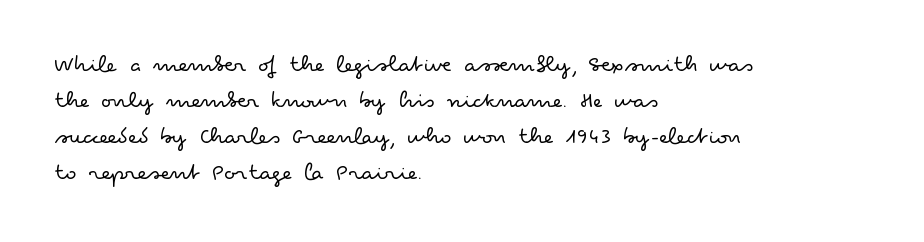
Q: Is the text bold? A: No.
Q: Is the text italic (slanted)? A: No, it is upright.
Q: Is the text underlined? A: No.
Q: How is the paragraph aligned? A: Left-aligned.
Q: Is the spacing between letters normal or unusually wide? A: Normal.
Q: Is the spacing between lines tight, normal or loose? A: Normal.
